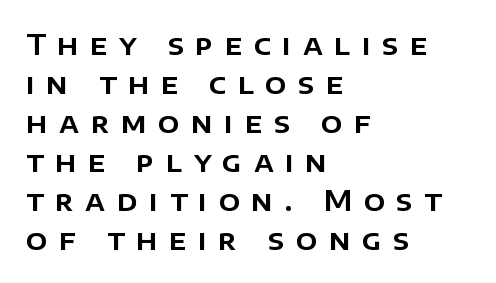
Q: Is the text italic (slanted)? A: No, it is upright.
Q: Is the typeface a serif or a sans-serif typeface? A: Sans-serif.
Q: Is the text underlined? A: No.
Q: How is the paragraph aligned? A: Left-aligned.
Q: Is the spacing between letters normal or unusually wide? A: Unusually wide.
Q: Is the spacing between lines tight, normal or loose? A: Normal.
Q: Width (condensed, normal, or wide)? A: Normal.
Q: Stroke contrast? A: Low.
Q: x-height? A: Large.
Q: Monospaced? A: No.
